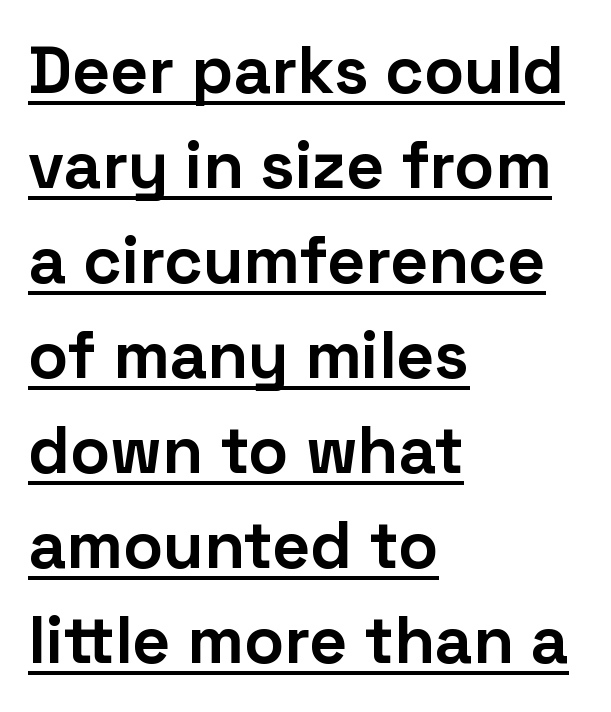
Q: Is the text bold? A: Yes.
Q: Is the text italic (slanted)? A: No, it is upright.
Q: Is the typeface a serif or a sans-serif typeface? A: Sans-serif.
Q: Is the text underlined? A: Yes.
Q: How is the paragraph aligned? A: Left-aligned.
Q: Is the spacing between letters normal or unusually wide? A: Normal.
Q: Is the spacing between lines tight, normal or loose? A: Normal.
Q: Width (condensed, normal, or wide)? A: Normal.
Q: Stroke contrast? A: Low.
Q: x-height? A: Medium.
Q: Monospaced? A: No.
